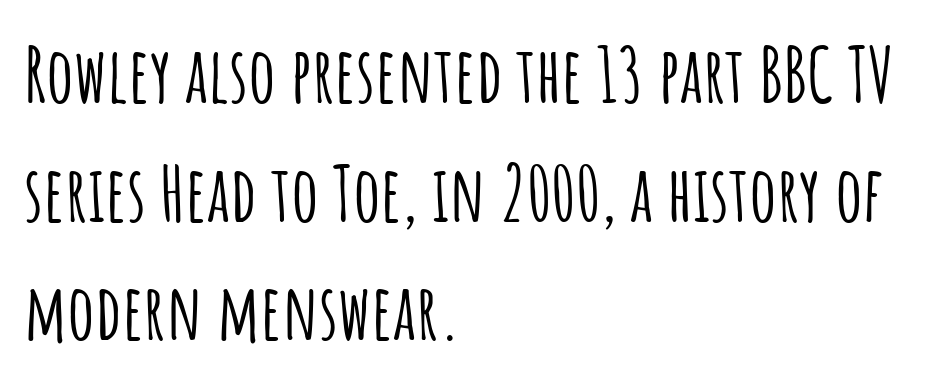
Normally led — the rows are evenly, conventionally spaced. Teacher's note: observe the even left margin — that is flush-left alignment. A typesetter would call this proportional, since set widths differ per character. Ascenders rise straight up at ninety degrees.
